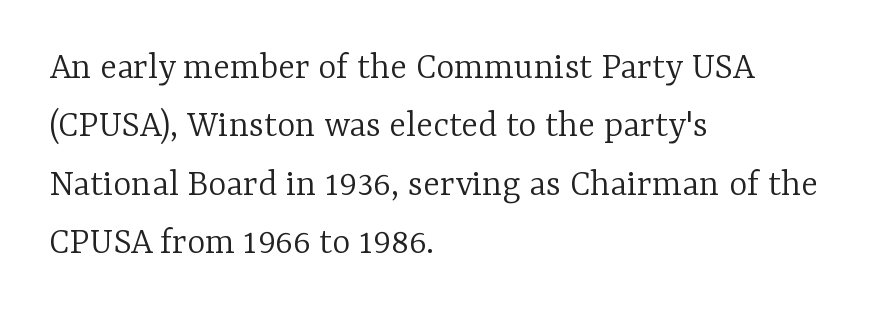
Q: Is the text bold? A: No.
Q: Is the text italic (slanted)? A: No, it is upright.
Q: Is the typeface a serif or a sans-serif typeface? A: Serif.
Q: Is the text underlined? A: No.
Q: How is the paragraph aligned? A: Left-aligned.
Q: Is the spacing between letters normal or unusually wide? A: Normal.
Q: Is the spacing between lines tight, normal or loose? A: Normal.
Q: Width (condensed, normal, or wide)? A: Normal.
Q: Stroke contrast? A: Low.
Q: x-height? A: Medium.
Q: Monospaced? A: No.
